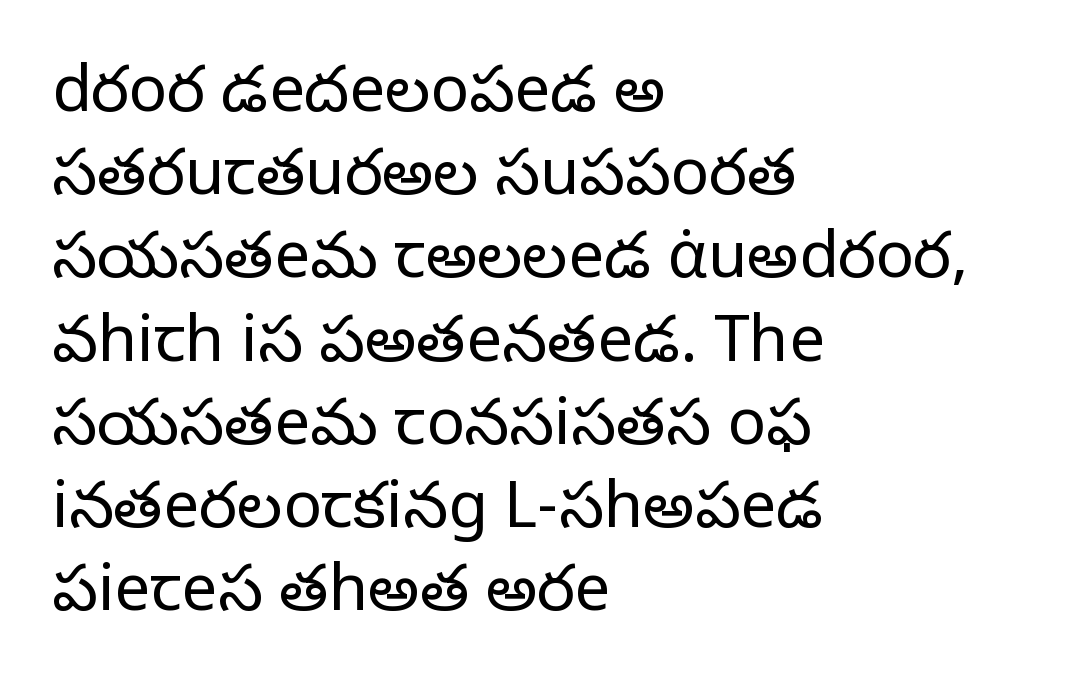
A typesetter would call this proportional, since set widths differ per character. Does the copy run flush right? No — it runs flush left. Nope, not italic — everything's standing straight. The passage shown has conventional tracking throughout. A typesetter would call this leading conventional body-copy spacing.
